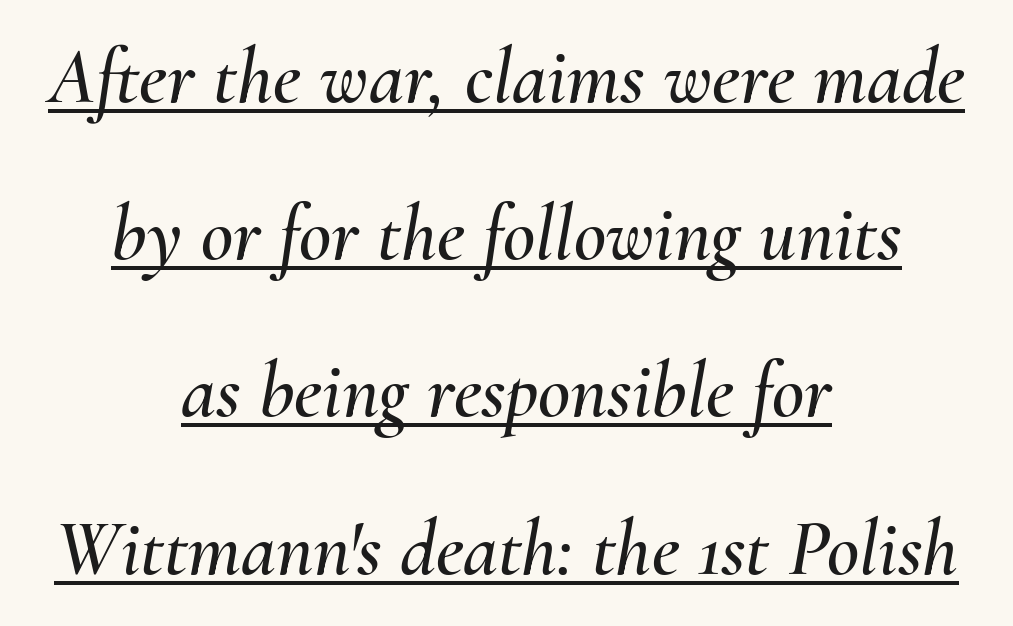
{"italic": "yes", "lean": "right", "slant_degrees": 10, "width": "normal", "stroke_contrast": "medium", "x_height": "small", "monospaced": "no", "underline": "yes", "align": "center", "line_spacing": "loose", "line_spacing_ratio": 1.99, "letter_spacing": "normal", "letter_spacing_em": 0.0, "glyph_px": 79}
